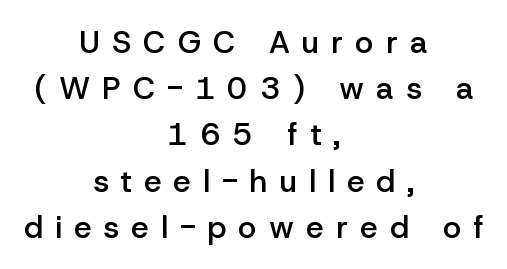
The image shows 31 px semibold sans-serif type, upright; set centered, normal line spacing (1.49x), unusually wide letter spacing (+0.4 em), not underlined; low stroke contrast and a medium x-height.
